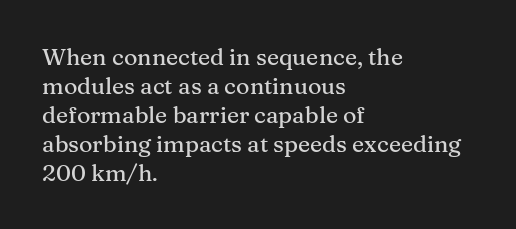
The image shows 23 px text type, upright; set left-aligned, normal line spacing (1.26x), normal letter spacing, not underlined.
